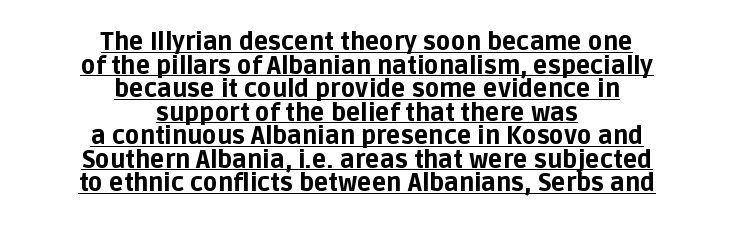
Q: Is the text bold? A: Yes.
Q: Is the text italic (slanted)? A: No, it is upright.
Q: Is the text underlined? A: Yes.
Q: How is the paragraph aligned? A: Centered.
Q: Is the spacing between letters normal or unusually wide? A: Normal.
Q: Is the spacing between lines tight, normal or loose? A: Tight.
